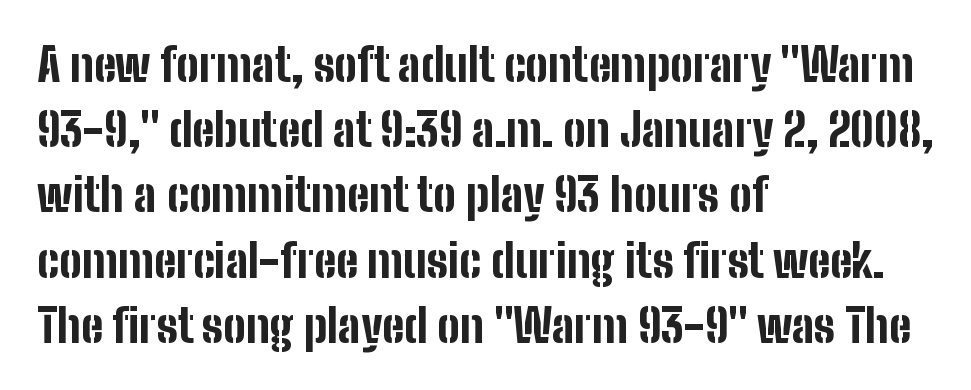
Q: Is the text bold? A: Yes.
Q: Is the text italic (slanted)? A: No, it is upright.
Q: Is the typeface a serif or a sans-serif typeface? A: Sans-serif.
Q: Is the text underlined? A: No.
Q: How is the paragraph aligned? A: Left-aligned.
Q: Is the spacing between letters normal or unusually wide? A: Normal.
Q: Is the spacing between lines tight, normal or loose? A: Normal.
Q: Width (condensed, normal, or wide)? A: Condensed.
Q: Stroke contrast? A: Low.
Q: x-height? A: Medium.
Q: Monospaced? A: No.
